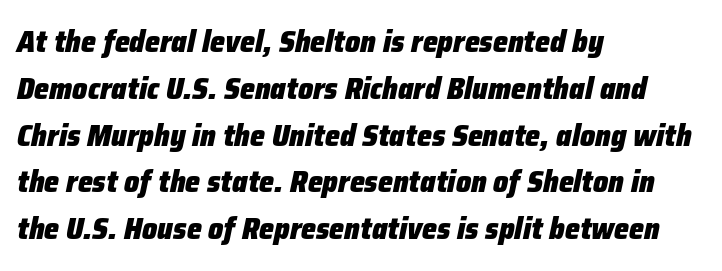
{"italic": "yes", "lean": "right", "slant_degrees": 12, "bold": "yes", "weight": "heavy", "width": "normal", "stroke_contrast": "low", "x_height": "medium", "monospaced": "no", "underline": "no", "align": "left", "line_spacing": "normal", "line_spacing_ratio": 1.56, "letter_spacing": "normal", "letter_spacing_em": 0.0, "glyph_px": 30}
